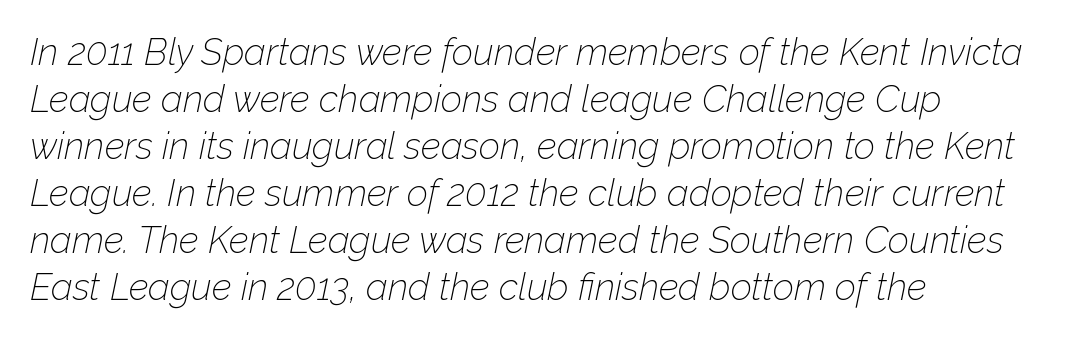
The image shows 37 px thin type, italic (leaning right); set left-aligned, normal line spacing (1.27x), normal letter spacing, not underlined; low stroke contrast and a medium x-height.
